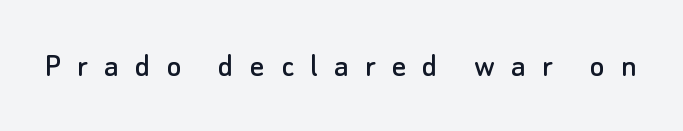
{"serif": "no", "italic": "no", "width": "normal", "stroke_contrast": "low", "x_height": "small", "monospaced": "no", "underline": "no", "letter_spacing": "wide", "letter_spacing_em": 0.46, "glyph_px": 35}
